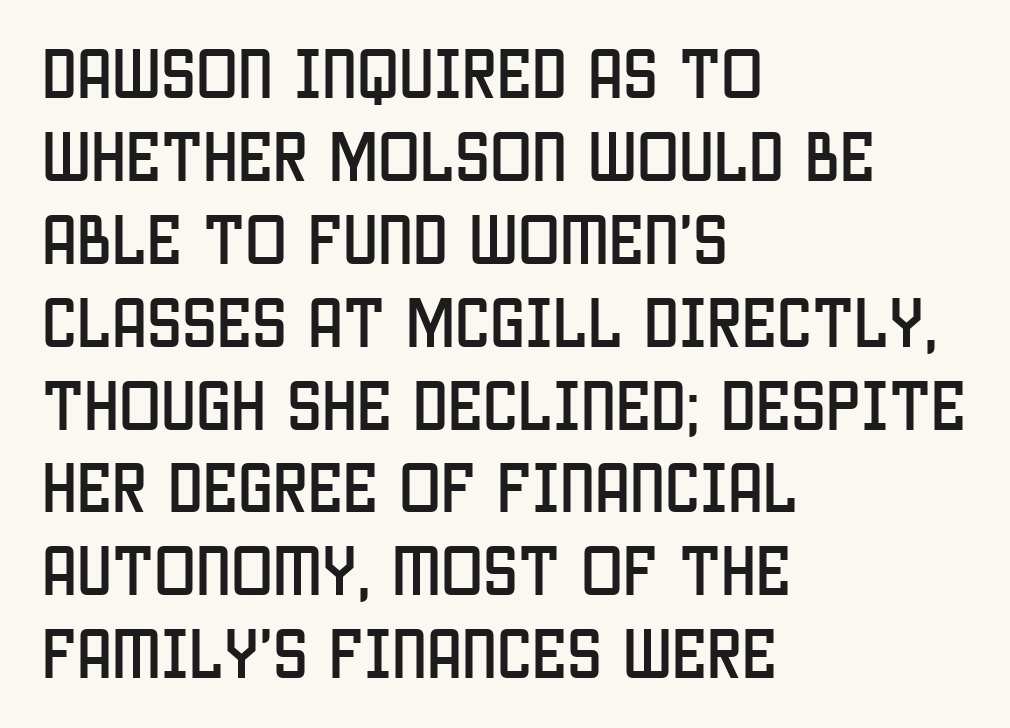
The image shows 56 px condensed sans-serif type, upright; set left-aligned, normal line spacing (1.48x), normal letter spacing, not underlined; low stroke contrast and a large x-height.
